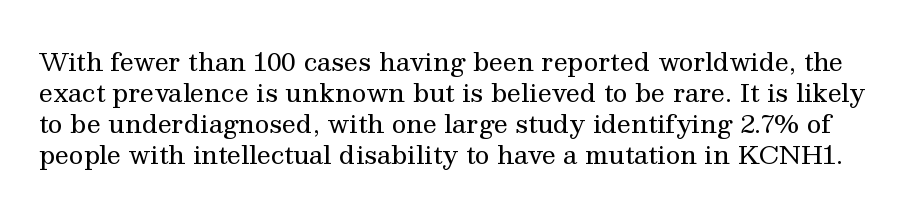
Q: Is the text bold? A: No.
Q: Is the text italic (slanted)? A: No, it is upright.
Q: Is the text underlined? A: No.
Q: Is the spacing between letters normal or unusually wide? A: Normal.
